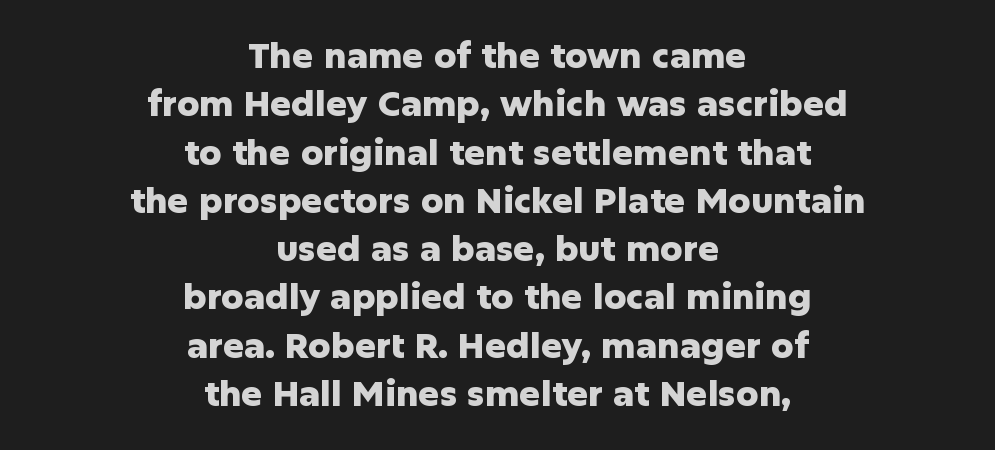
{"serif": "no", "italic": "no", "bold": "yes", "weight": "heavy", "width": "normal", "stroke_contrast": "low", "x_height": "medium", "monospaced": "no", "underline": "no", "align": "center", "line_spacing": "normal", "line_spacing_ratio": 1.38, "letter_spacing": "normal", "letter_spacing_em": 0.0, "glyph_px": 35}
